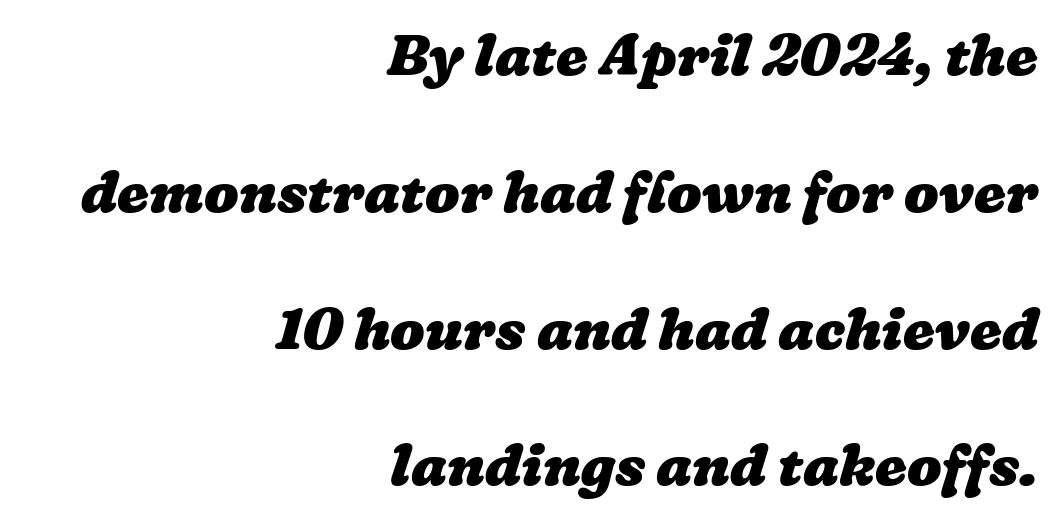
Q: Is the text bold? A: Yes.
Q: Is the text underlined? A: No.
Q: How is the paragraph aligned? A: Right-aligned.
Q: Is the spacing between letters normal or unusually wide? A: Normal.
Q: Is the spacing between lines tight, normal or loose? A: Loose.
Q: Width (condensed, normal, or wide)? A: Wide.
Q: Stroke contrast? A: Low.
Q: x-height? A: Medium.
Q: Monospaced? A: No.
